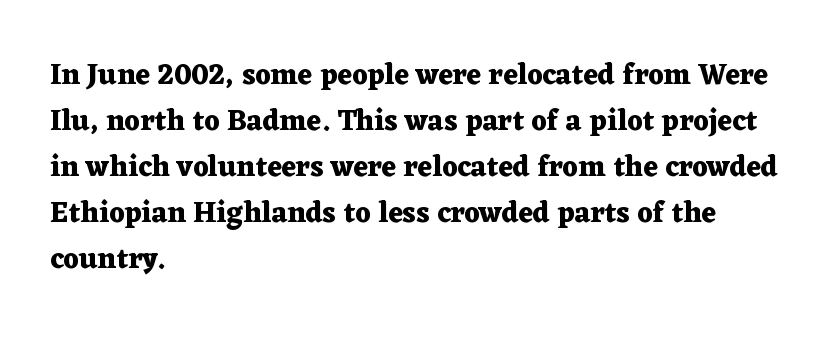
The image shows 29 px heavy, wide serif type, upright; set left-aligned, normal line spacing (1.59x), normal letter spacing, not underlined; medium stroke contrast and a medium x-height.
